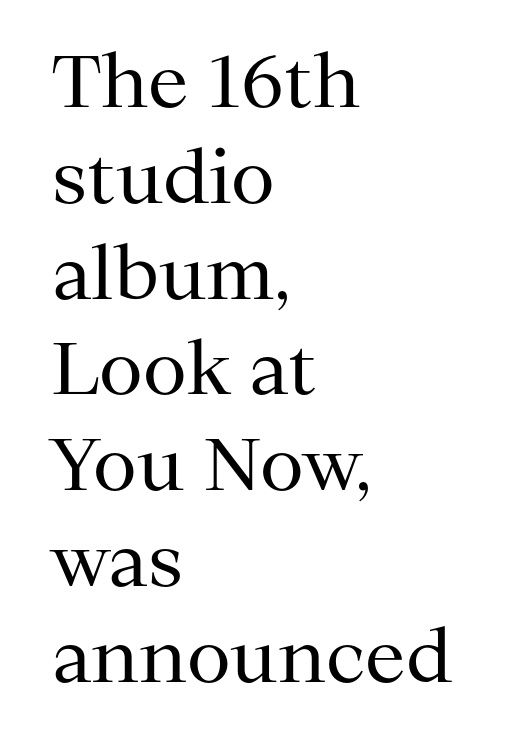
The image shows 72 px regular-weight serif type, upright; set left-aligned, normal line spacing (1.33x), normal letter spacing, not underlined; medium stroke contrast and a medium x-height.
